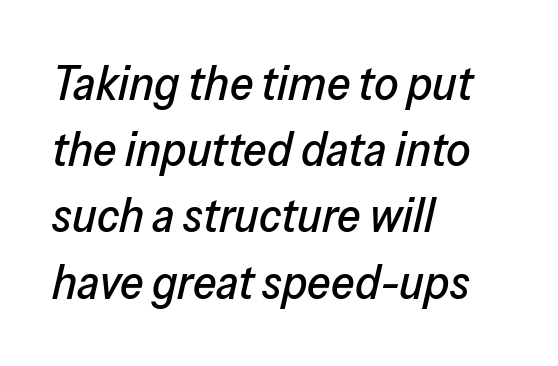
Q: Is the text italic (slanted)? A: Yes, it leans right by about 13 degrees.
Q: Is the text underlined? A: No.
Q: How is the paragraph aligned? A: Left-aligned.
Q: Is the spacing between letters normal or unusually wide? A: Normal.
Q: Is the spacing between lines tight, normal or loose? A: Normal.
Q: Width (condensed, normal, or wide)? A: Normal.
Q: Stroke contrast? A: Low.
Q: x-height? A: Medium.
Q: Monospaced? A: No.
